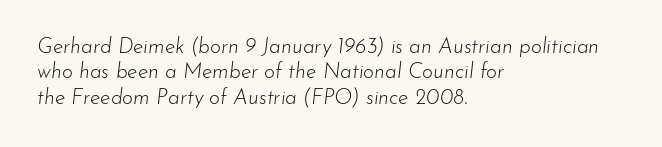
{"italic": "yes", "lean": "right", "slant_degrees": 7, "bold": "no", "underline": "no", "align": "left", "line_spacing_ratio": 1.21, "letter_spacing": "normal", "letter_spacing_em": 0.0, "glyph_px": 21}
